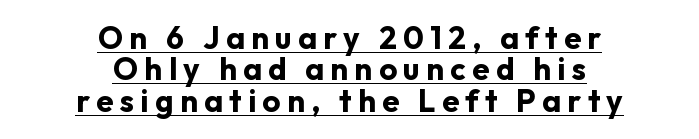
This sample has the flowing, uneven cadence of proportional lettering. The gaps between neighbouring characters are conspicuously large. I'd call this a sans setting — the letters go barefoot. Notice how a bar underscores the lettering throughout. Whoever set this chose condensed vertical rhythm over breathing room. Vertical strokes here are truly vertical.
